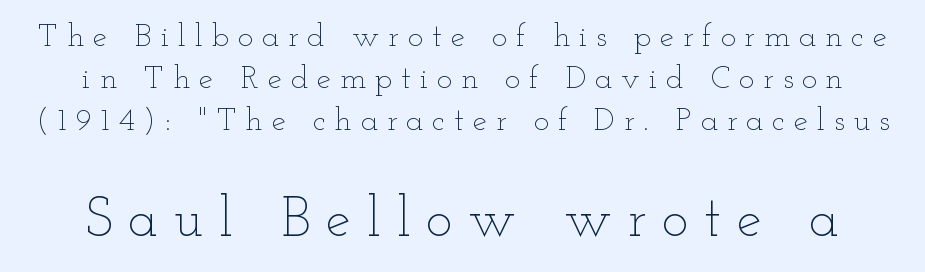
{"italic": "no", "bold": "no", "weight": "thin", "width": "wide", "stroke_contrast": "low", "x_height": "small", "monospaced": "no", "underline": "no", "line_spacing": "normal", "line_spacing_ratio": 1.32, "letter_spacing": "wide", "letter_spacing_em": 0.28, "larger_block": "second", "size_ratio": 1.75, "glyph_px": 56}
